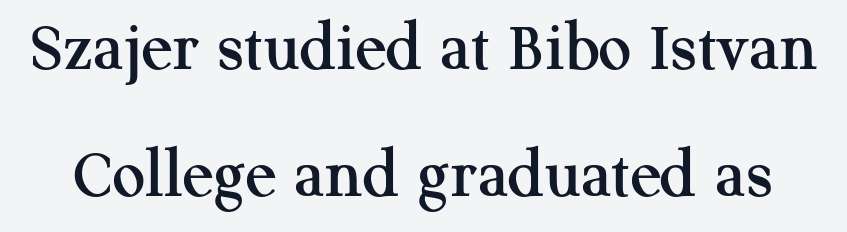
{"serif": "yes", "italic": "no", "width": "normal", "stroke_contrast": "medium", "x_height": "medium", "monospaced": "no", "underline": "no", "line_spacing_ratio": 1.74, "letter_spacing": "normal", "letter_spacing_em": 0.0, "glyph_px": 73}
